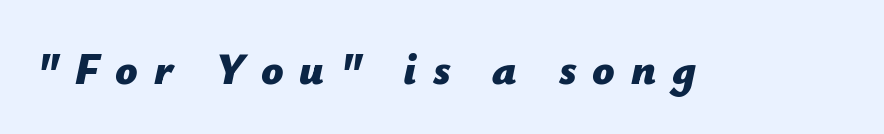
The image shows 44 px bold type, italic (leaning right); set unusually wide letter spacing (+0.36 em), not underlined; low stroke contrast and a medium x-height.
